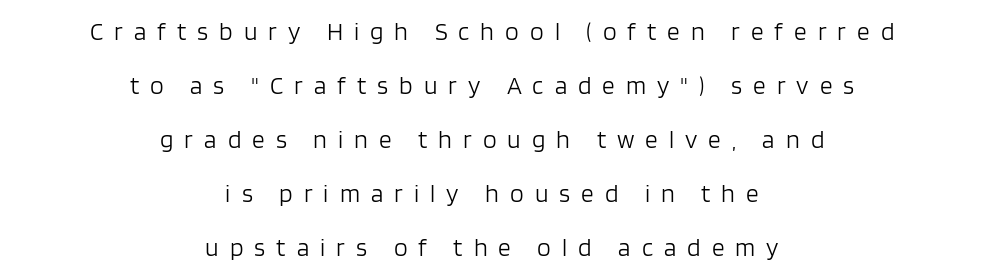
{"italic": "no", "bold": "no", "underline": "no", "align": "center", "line_spacing": "loose", "line_spacing_ratio": 2.16, "letter_spacing": "wide", "letter_spacing_em": 0.44, "glyph_px": 25}
